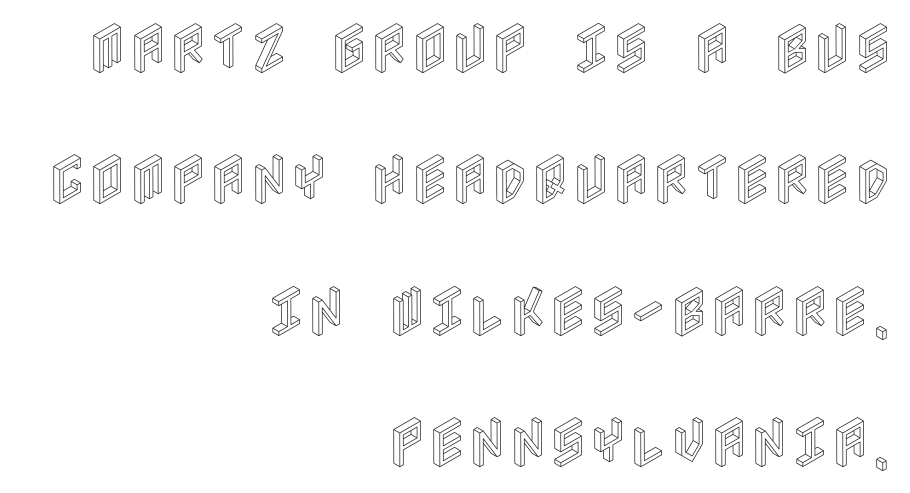
Beneath every word, the page is bare. Ordinary non-slanted type is in use. Each line ends at the same right margin while the left side varies. Airy leading.
